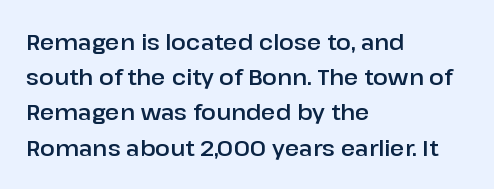
{"italic": "no", "underline": "no", "align": "left", "line_spacing": "normal", "line_spacing_ratio": 1.6, "letter_spacing": "normal", "letter_spacing_em": 0.0, "glyph_px": 22}
